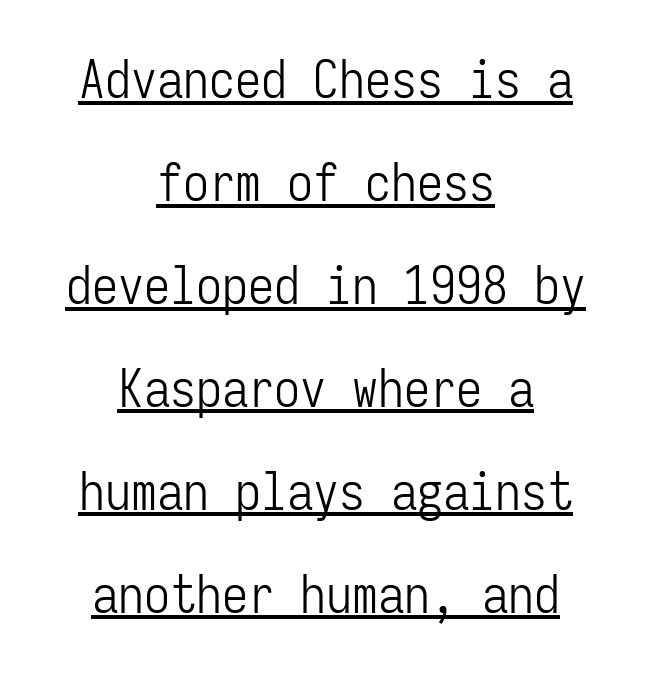
Like a heading marked for emphasis, these lines bear an underscore. Nothing unusual about the tracking: characters are spaced as the font intends. The letters march in equal steps, a hallmark of fixed-pitch type. Is this a sans? Yes — the strokes have no serifs. Caption: face not bold, strokes unweighted.
